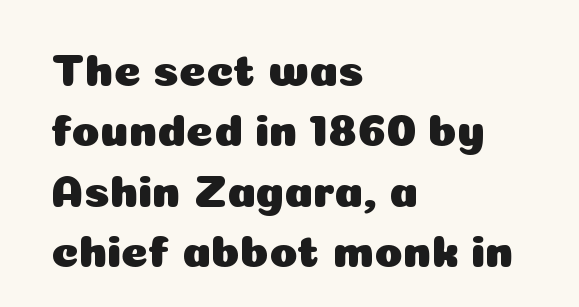
Quick note: underline off. One glance says typical: line gaps are just what's usual. Is the letter spacing exaggerated? No — it looks like the ordinary default. Which margin do the lines hug? The left one — the right edge is uneven. Every character sits straight up, as roman type does.
